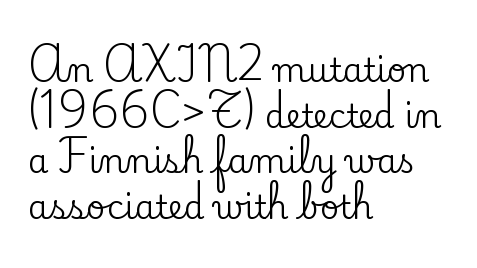
{"serif": "yes", "italic": "no", "width": "normal", "stroke_contrast": "low", "x_height": "small", "monospaced": "no", "underline": "no", "align": "left", "line_spacing": "normal", "line_spacing_ratio": 1.38, "letter_spacing": "normal", "letter_spacing_em": 0.0, "glyph_px": 33}
